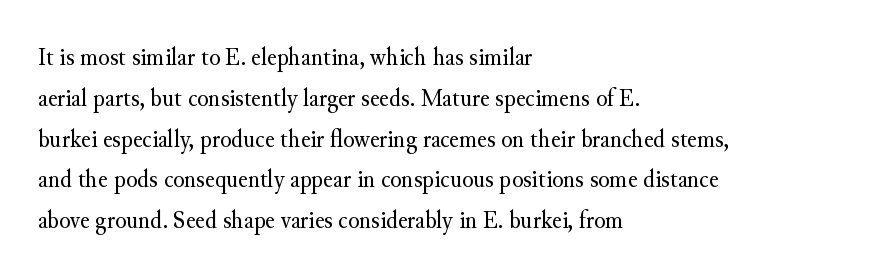
The image shows 26 px text type, upright; set left-aligned, normal line spacing (1.57x), normal letter spacing, not underlined.
